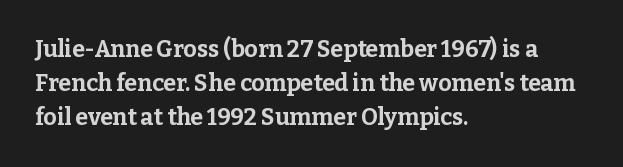
Bold? Absolutely — the strokes are thick and heavy. The setting favours the left margin, as ordinary paragraphs usually do. The font's upright variant was chosen for this text. A bare baseline throughout the passage. Vertical spacing — default.
